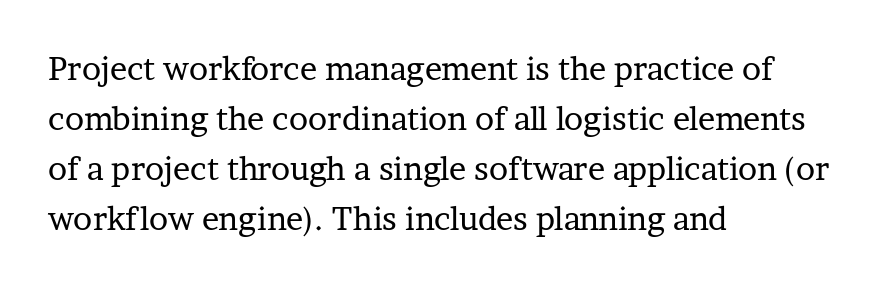
{"serif": "yes", "italic": "no", "bold": "no", "weight": "regular", "width": "normal", "stroke_contrast": "low", "x_height": "medium", "monospaced": "no", "underline": "no", "align": "left", "line_spacing": "normal", "line_spacing_ratio": 1.56, "letter_spacing": "normal", "letter_spacing_em": 0.0, "glyph_px": 32}
